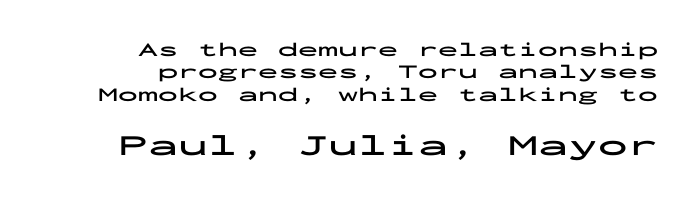
Typesetter's note: full bold, strokes at maximum text heaviness. Tracking value appears to be zero — textbook default spacing. Look at the bottom of the vertical strokes: they stop flat, with no serifs. Every stem runs plumb, perpendicular to the baseline. Here the designer chose a console-style face with uniform glyph widths. Of the two passages, the one underneath uses the larger point size.
